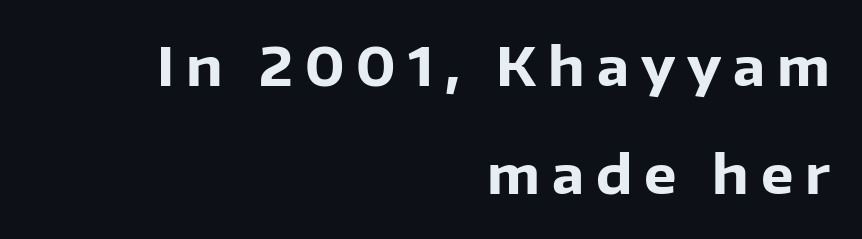
{"serif": "no", "italic": "no", "bold": "yes", "weight": "heavy", "width": "normal", "stroke_contrast": "low", "x_height": "medium", "monospaced": "no", "underline": "no", "align": "right", "line_spacing": "loose", "line_spacing_ratio": 2.08, "letter_spacing": "wide", "letter_spacing_em": 0.23, "glyph_px": 52}
